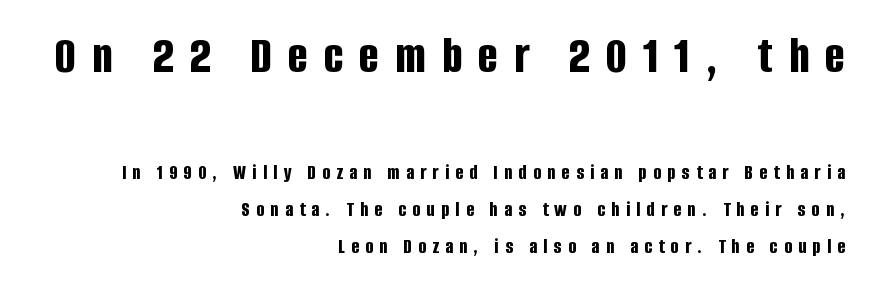
{"serif": "no", "italic": "no", "bold": "yes", "weight": "bold", "width": "condensed", "stroke_contrast": "low", "x_height": "large", "monospaced": "no", "underline": "no", "align": "right", "line_spacing_ratio": 1.76, "letter_spacing": "wide", "letter_spacing_em": 0.3, "larger_block": "first", "size_ratio": 2.52, "glyph_px": 53}
